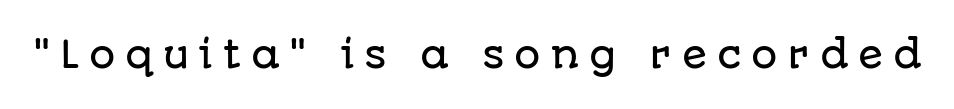
{"serif": "no", "italic": "no", "width": "normal", "stroke_contrast": "low", "x_height": "large", "monospaced": "no", "underline": "no", "letter_spacing": "wide", "letter_spacing_em": 0.26, "glyph_px": 37}
